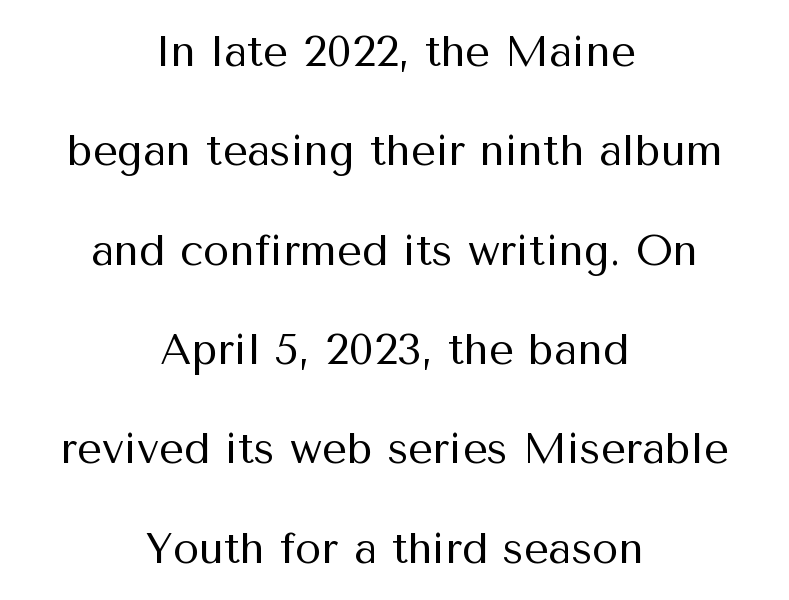
{"serif": "no", "italic": "no", "bold": "no", "weight": "regular", "width": "normal", "stroke_contrast": "medium", "x_height": "medium", "monospaced": "no", "underline": "no", "align": "center", "line_spacing": "loose", "line_spacing_ratio": 2.31, "letter_spacing": "normal", "letter_spacing_em": 0.0, "glyph_px": 43}
